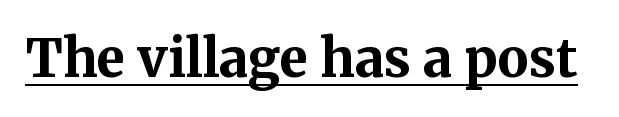
There is no visible air inserted between adjacent glyphs. Ascenders rise straight up at ninety degrees. Font category for this specimen: serif. Notice how thick the strokes are: this is what a full bold looks like. You could not count columns in this text — the font is proportionally spaced. A baseline rule has been typeset under these characters.
